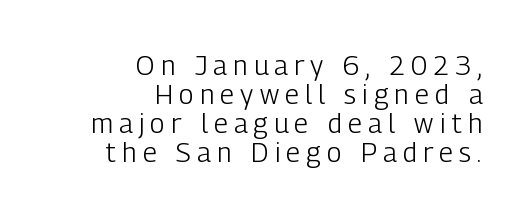
{"italic": "no", "bold": "no", "underline": "no", "align": "right", "line_spacing": "tight", "line_spacing_ratio": 1.07, "letter_spacing": "wide", "letter_spacing_em": 0.23, "glyph_px": 27}
